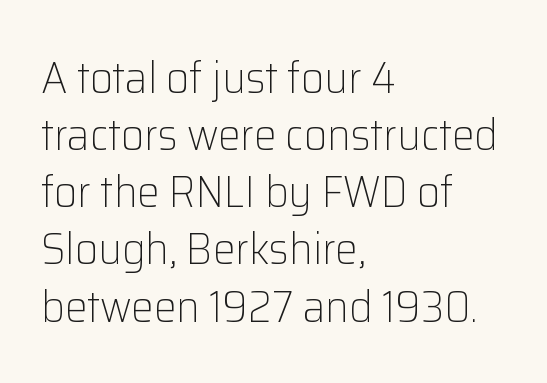
Q: Is the text bold? A: No.
Q: Is the text italic (slanted)? A: No, it is upright.
Q: Is the typeface a serif or a sans-serif typeface? A: Sans-serif.
Q: Is the text underlined? A: No.
Q: How is the paragraph aligned? A: Left-aligned.
Q: Is the spacing between letters normal or unusually wide? A: Normal.
Q: Is the spacing between lines tight, normal or loose? A: Normal.
Q: Width (condensed, normal, or wide)? A: Normal.
Q: Stroke contrast? A: Low.
Q: x-height? A: Medium.
Q: Monospaced? A: No.
